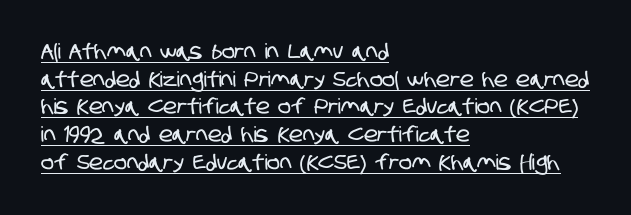
{"underline": "yes", "align": "left", "line_spacing": "normal", "line_spacing_ratio": 1.32, "letter_spacing": "normal", "letter_spacing_em": 0.0, "glyph_px": 21}
